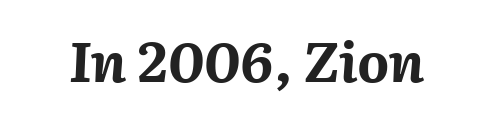
Q: Is the text bold? A: Yes.
Q: Is the text italic (slanted)? A: Yes, it leans right by about 2 degrees.
Q: Is the text underlined? A: No.
Q: Is the spacing between letters normal or unusually wide? A: Normal.
Q: Width (condensed, normal, or wide)? A: Normal.
Q: Stroke contrast? A: Medium.
Q: x-height? A: Medium.
Q: Monospaced? A: No.
